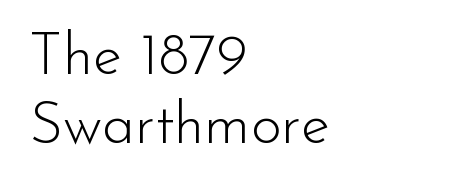
Posture: straight, roman, zero tilt. Has an underline been added? It has not. This is not heavy type; no bold has been used. Caption: standard tracking, unaltered.
